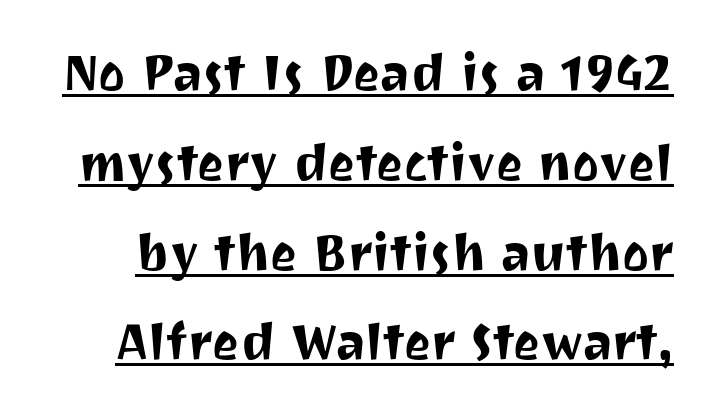
Q: Is the text italic (slanted)? A: No, it is upright.
Q: Is the typeface a serif or a sans-serif typeface? A: Sans-serif.
Q: Is the text underlined? A: Yes.
Q: Is the spacing between letters normal or unusually wide? A: Normal.
Q: Width (condensed, normal, or wide)? A: Normal.
Q: Stroke contrast? A: Medium.
Q: x-height? A: Medium.
Q: Monospaced? A: No.
